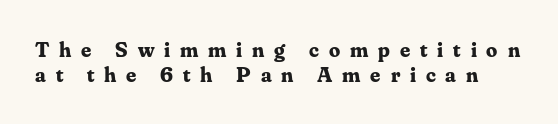
The image shows 22 px bold type, upright; set tight line spacing (1.14x), unusually wide letter spacing (+0.45 em), not underlined.
